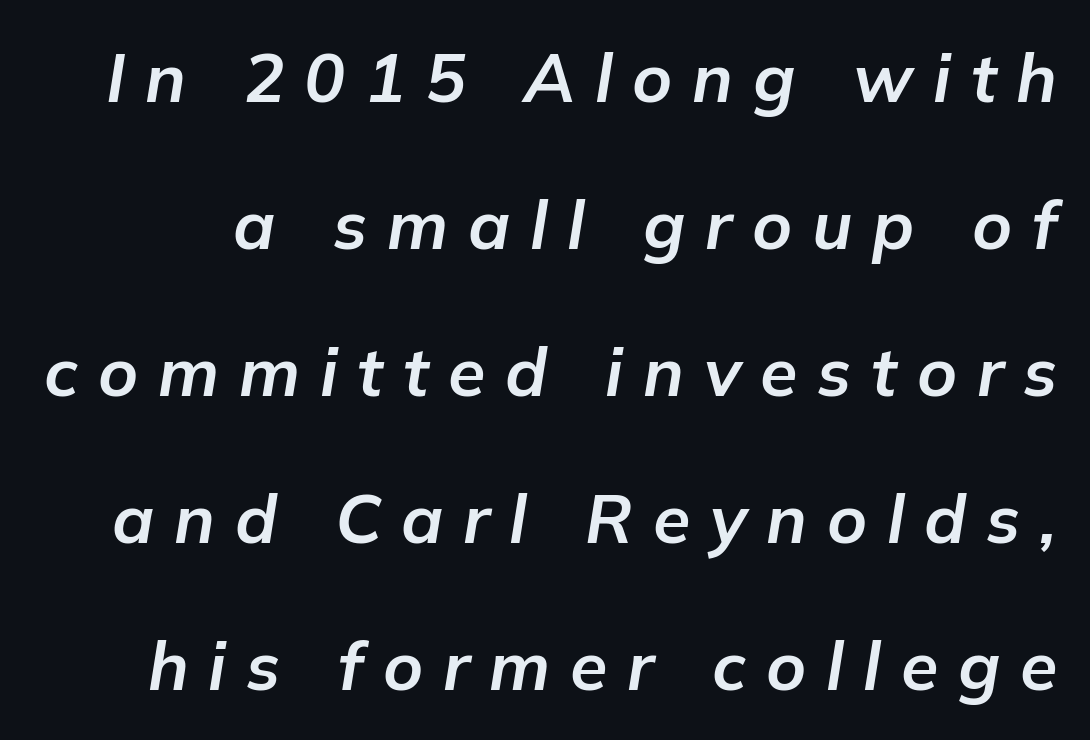
Q: Is the text bold? A: Yes.
Q: Is the text italic (slanted)? A: Yes, it leans right by about 9 degrees.
Q: Is the text underlined? A: No.
Q: Is the spacing between letters normal or unusually wide? A: Unusually wide.
Q: Is the spacing between lines tight, normal or loose? A: Loose.
Q: Width (condensed, normal, or wide)? A: Normal.
Q: Stroke contrast? A: Low.
Q: x-height? A: Medium.
Q: Monospaced? A: No.
